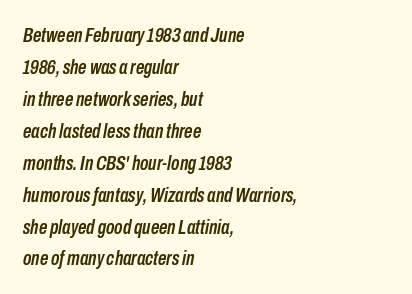
The type is set solid horizontally, with unmodified tracking. These lines are set flush left with a ragged right edge. Letters rest on an invisible, unmarked baseline. Evenly set lines give the paragraph a standard silhouette.
